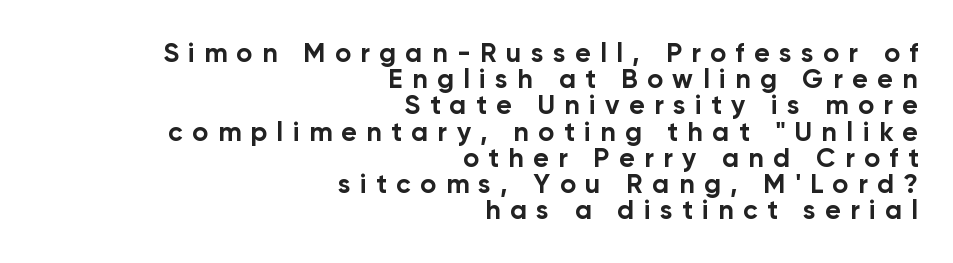
{"italic": "no", "bold": "yes", "underline": "no", "align": "right", "line_spacing": "tight", "line_spacing_ratio": 0.97, "letter_spacing": "wide", "letter_spacing_em": 0.35, "glyph_px": 27}
